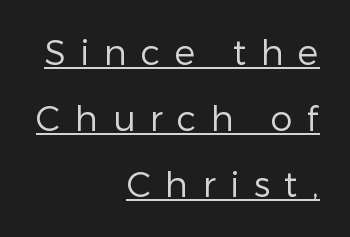
Q: Is the text bold? A: No.
Q: Is the text italic (slanted)? A: No, it is upright.
Q: Is the typeface a serif or a sans-serif typeface? A: Sans-serif.
Q: Is the text underlined? A: Yes.
Q: How is the paragraph aligned? A: Right-aligned.
Q: Is the spacing between letters normal or unusually wide? A: Unusually wide.
Q: Width (condensed, normal, or wide)? A: Normal.
Q: Stroke contrast? A: Low.
Q: x-height? A: Medium.
Q: Monospaced? A: No.
